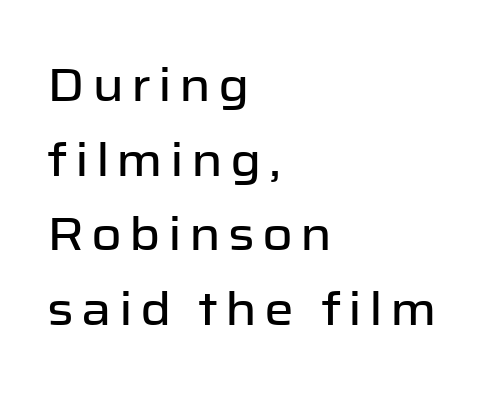
This rendering uses left alignment, leaving the right contour irregular. Type without underlining. The rendering uses natural spacing where letterforms have individual widths. The specimen reads as upright at a glance. You can tell from the bare stems that sans-serif type was used. Leading matches the norm, producing a regular column.
